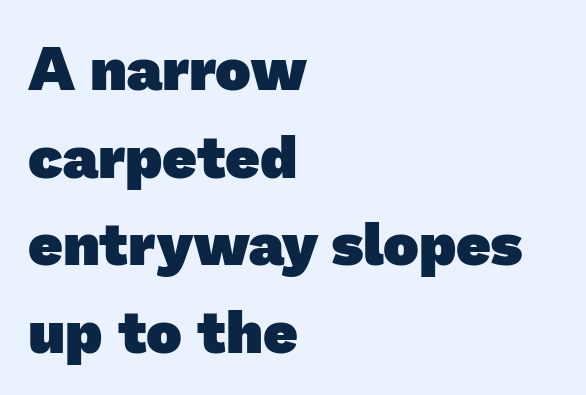
The image shows 60 px heavy sans-serif type; set left-aligned, normal line spacing (1.46x), normal letter spacing, not underlined; low stroke contrast and a medium x-height.
